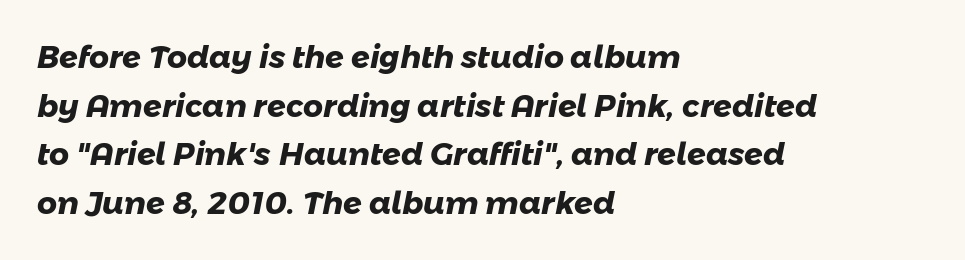
The image shows 31 px heavy sans-serif type; set left-aligned, normal line spacing (1.57x), normal letter spacing, not underlined; low stroke contrast and a medium x-height.
